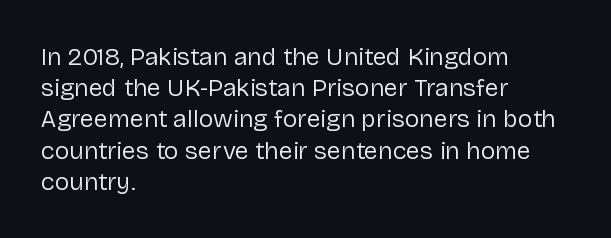
Q: Is the text bold? A: No.
Q: Is the text italic (slanted)? A: No, it is upright.
Q: Is the text underlined? A: No.
Q: How is the paragraph aligned? A: Left-aligned.
Q: Is the spacing between letters normal or unusually wide? A: Normal.
Q: Is the spacing between lines tight, normal or loose? A: Normal.
